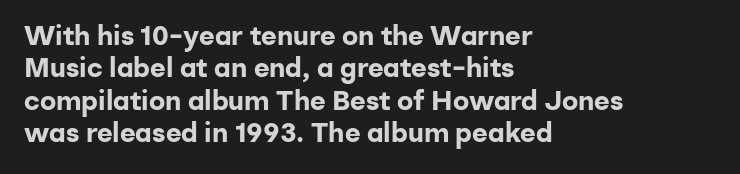
The space directly below the letters is spotless. Heavy-handed strokes throughout: this text is bold. If you drew a ruler down the left edge, every line would touch it. Italic: no, the glyphs are upright roman. Nobody touched the tracking dial on this one.
